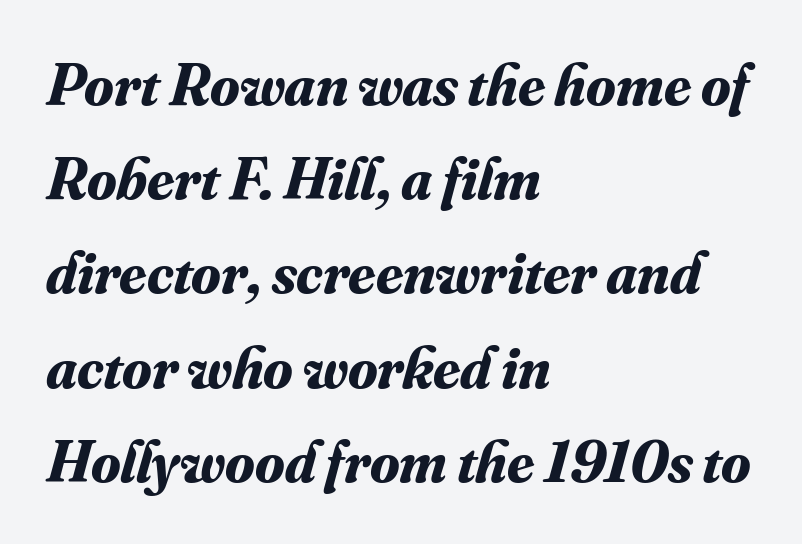
Baseline-to-baseline distance is the conventional proportion of letter height. The rendering uses natural spacing where letterforms have individual widths. The gap between lines stays unmarked. This sample uses plain, unmodified letter spacing.
